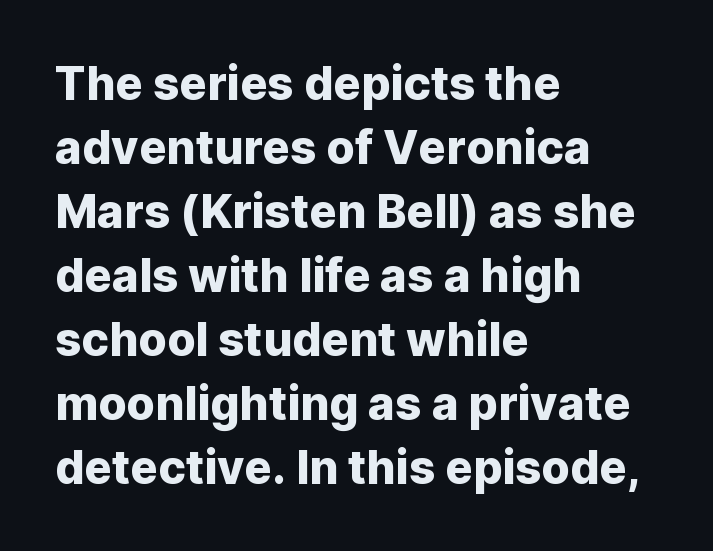
Q: Is the text italic (slanted)? A: No, it is upright.
Q: Is the typeface a serif or a sans-serif typeface? A: Sans-serif.
Q: Is the text underlined? A: No.
Q: How is the paragraph aligned? A: Left-aligned.
Q: Is the spacing between letters normal or unusually wide? A: Normal.
Q: Is the spacing between lines tight, normal or loose? A: Normal.
Q: Width (condensed, normal, or wide)? A: Normal.
Q: Stroke contrast? A: Low.
Q: x-height? A: Medium.
Q: Monospaced? A: No.
